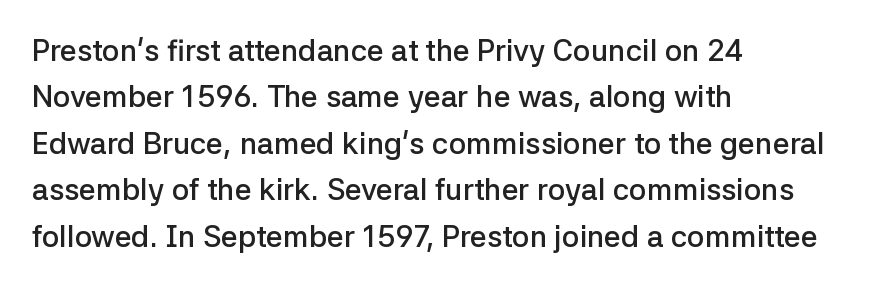
Nothing unusual about the tracking: characters are spaced as the font intends. Type without underlining. Horizontal alignment here is leftward, the default for most running prose. Serif or sans? Sans — the stroke terminals are bare.
